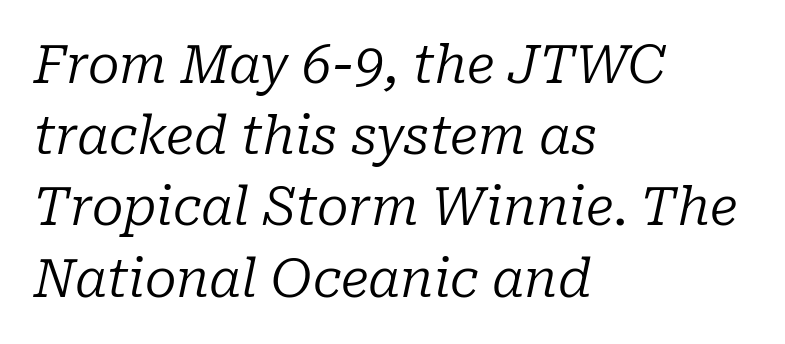
The image shows 52 px regular-weight serif type, italic (leaning right); set left-aligned, normal line spacing (1.37x), normal letter spacing, not underlined; low stroke contrast and a medium x-height.
